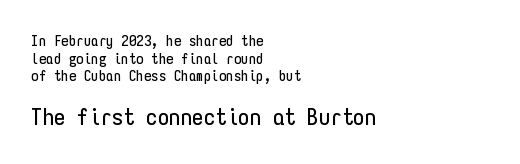
The image shows 23 px text type, upright; set left-aligned, line spacing 1.18x, normal letter spacing, not underlined; the second (bottom) block is 1.53x larger.
